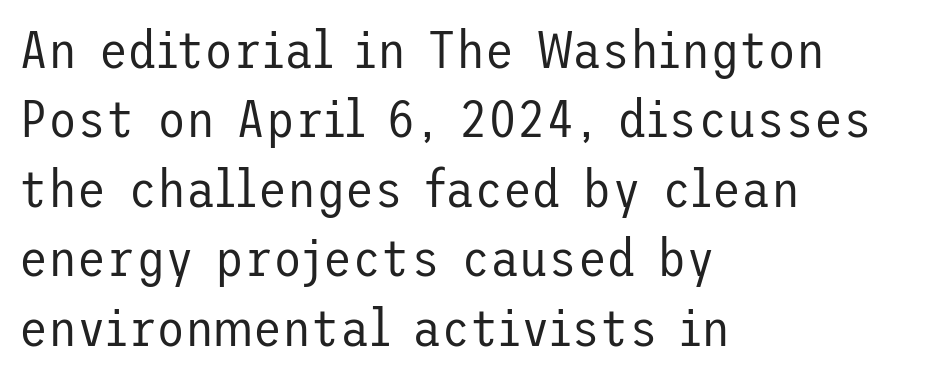
The letters stand upright; this is a roman face. Nope, no serifs anywhere on these letters. The letterforms sit at book weight or below. Notice how descenders clear the ascenders below comfortably — that's standard leading.
